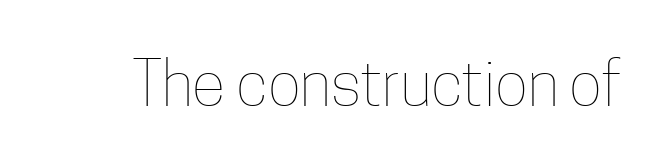
The axis of the letterforms is exactly vertical. Does extra space separate the letters? No, they use regular spacing. Spacing verdict: proportional, widths tailored to each character. The characters are drawn with everyday or finer stroke widths. The string is rendered with underlining switched off.
